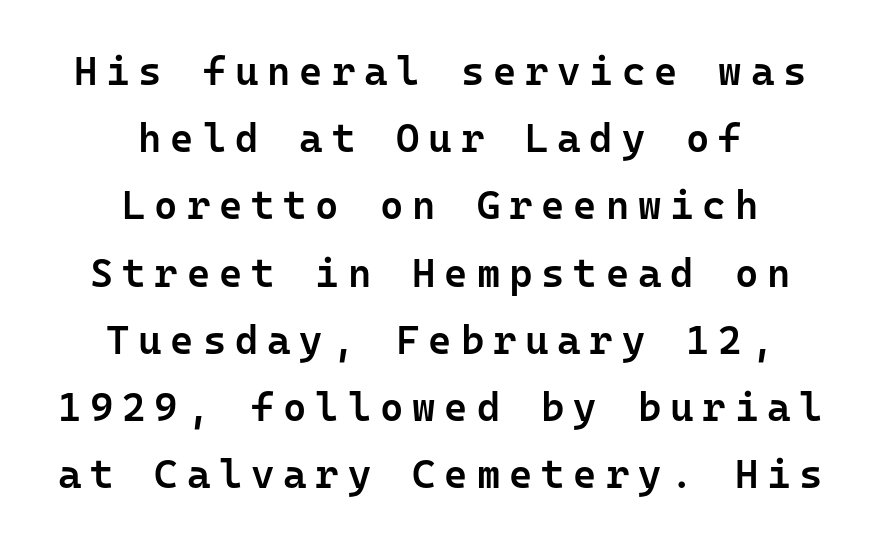
The image shows 40 px semibold sans-serif type, upright, monospaced; set centered, normal line spacing (1.68x), unusually wide letter spacing (+0.22 em), not underlined; low stroke contrast and a medium x-height.
